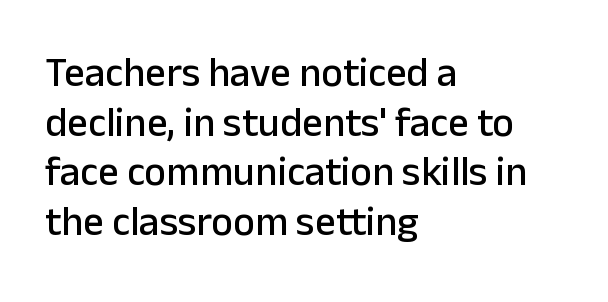
{"serif": "no", "italic": "no", "width": "normal", "stroke_contrast": "low", "x_height": "medium", "monospaced": "no", "underline": "no", "align": "left", "line_spacing_ratio": 1.21, "letter_spacing": "normal", "letter_spacing_em": 0.0, "glyph_px": 41}
